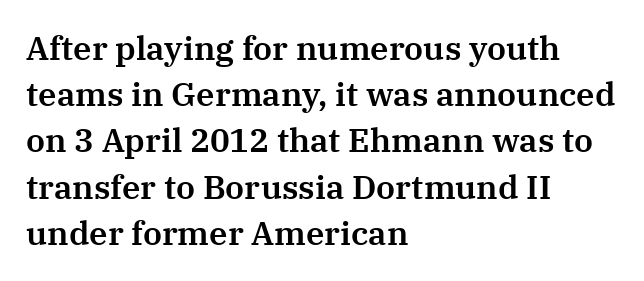
Q: Is the text italic (slanted)? A: No, it is upright.
Q: Is the typeface a serif or a sans-serif typeface? A: Serif.
Q: Is the text underlined? A: No.
Q: How is the paragraph aligned? A: Left-aligned.
Q: Is the spacing between letters normal or unusually wide? A: Normal.
Q: Is the spacing between lines tight, normal or loose? A: Normal.
Q: Width (condensed, normal, or wide)? A: Normal.
Q: Stroke contrast? A: Medium.
Q: x-height? A: Medium.
Q: Monospaced? A: No.
